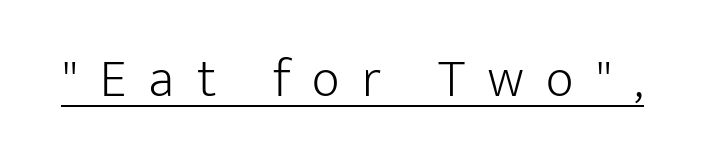
{"serif": "no", "italic": "no", "bold": "no", "weight": "light", "width": "normal", "stroke_contrast": "low", "x_height": "medium", "monospaced": "no", "underline": "yes", "letter_spacing": "wide", "letter_spacing_em": 0.42, "glyph_px": 54}
